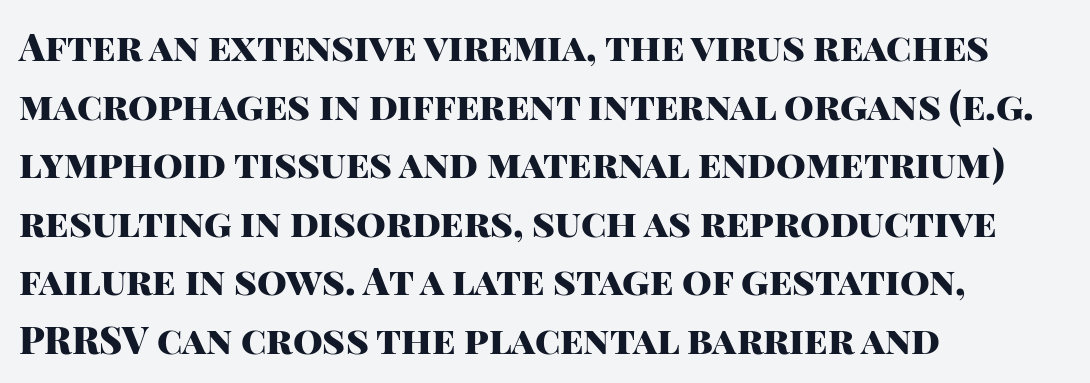
{"serif": "no", "italic": "no", "bold": "yes", "weight": "heavy", "width": "normal", "stroke_contrast": "high", "x_height": "large", "monospaced": "no", "underline": "no", "align": "left", "line_spacing": "normal", "line_spacing_ratio": 1.54, "letter_spacing": "normal", "letter_spacing_em": 0.0, "glyph_px": 38}
